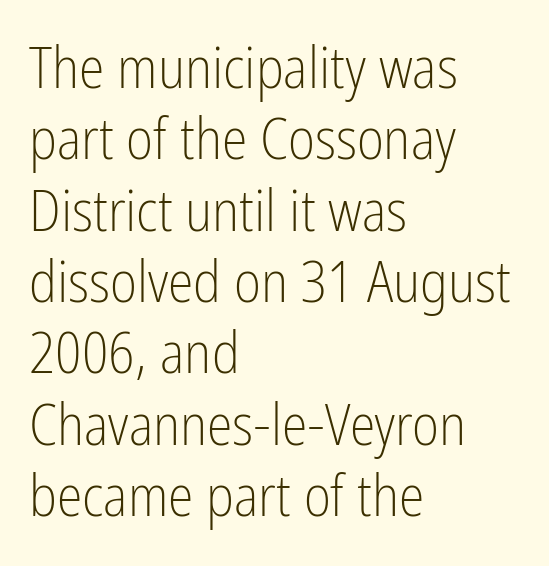
Character widths vary here, with narrow letters taking less room than wide ones. In terms of letterspacing, this is plain default setting. I'd call this a sans setting — the letters go barefoot. Bold? No — there's no thickening of the strokes. Which margin do the lines hug? The left one — the right edge is uneven.
